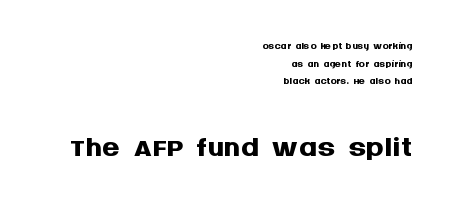
Q: Is the text bold? A: Yes.
Q: Is the text italic (slanted)? A: No, it is upright.
Q: Is the typeface a serif or a sans-serif typeface? A: Sans-serif.
Q: Is the text underlined? A: No.
Q: How is the paragraph aligned? A: Right-aligned.
Q: Is the spacing between letters normal or unusually wide? A: Normal.
Q: Which block of text is set in a larger size, the first (top) or the second (bottom)? A: The second (bottom) one.
Q: Width (condensed, normal, or wide)? A: Normal.
Q: Stroke contrast? A: Medium.
Q: x-height? A: Large.
Q: Monospaced? A: No.
